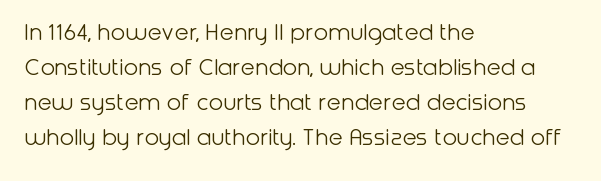
{"italic": "no", "bold": "no", "underline": "no", "align": "left", "line_spacing": "normal", "line_spacing_ratio": 1.35, "letter_spacing": "normal", "letter_spacing_em": 0.0, "glyph_px": 26}
